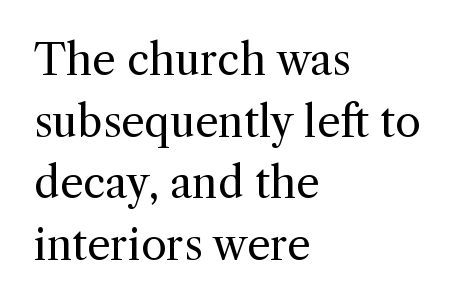
{"serif": "yes", "italic": "no", "bold": "no", "weight": "regular", "width": "normal", "x_height": "medium", "monospaced": "no", "underline": "no", "align": "left", "line_spacing": "normal", "line_spacing_ratio": 1.47, "letter_spacing": "normal", "letter_spacing_em": 0.0, "glyph_px": 42}
